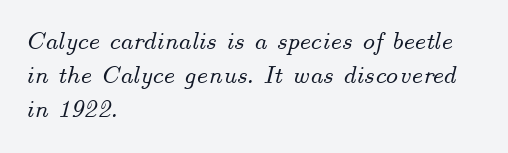
The image shows 26 px text type, italic (leaning right); set left-aligned, normal line spacing (1.3x), normal letter spacing, not underlined.
